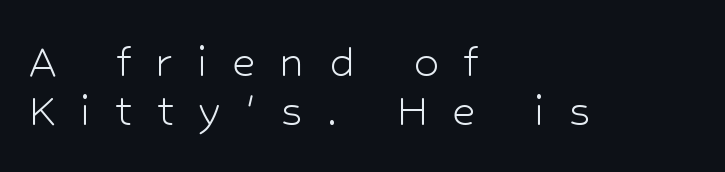
Q: Is the text bold? A: No.
Q: Is the text italic (slanted)? A: No, it is upright.
Q: Is the typeface a serif or a sans-serif typeface? A: Sans-serif.
Q: Is the text underlined? A: No.
Q: How is the paragraph aligned? A: Left-aligned.
Q: Is the spacing between letters normal or unusually wide? A: Unusually wide.
Q: Is the spacing between lines tight, normal or loose? A: Tight.
Q: Width (condensed, normal, or wide)? A: Normal.
Q: Stroke contrast? A: Low.
Q: x-height? A: Medium.
Q: Monospaced? A: No.
